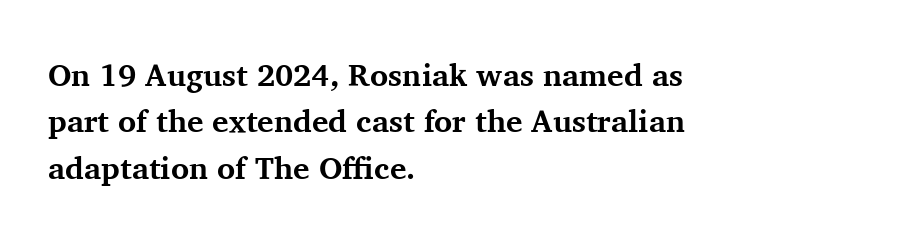
Q: Is the text bold? A: Yes.
Q: Is the text italic (slanted)? A: No, it is upright.
Q: Is the typeface a serif or a sans-serif typeface? A: Serif.
Q: Is the text underlined? A: No.
Q: How is the paragraph aligned? A: Left-aligned.
Q: Is the spacing between letters normal or unusually wide? A: Normal.
Q: Is the spacing between lines tight, normal or loose? A: Normal.
Q: Width (condensed, normal, or wide)? A: Normal.
Q: Stroke contrast? A: Medium.
Q: x-height? A: Medium.
Q: Monospaced? A: No.
